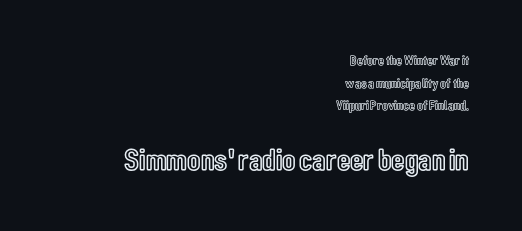
Q: Is the text italic (slanted)? A: No, it is upright.
Q: Is the text underlined? A: No.
Q: How is the paragraph aligned? A: Right-aligned.
Q: Is the spacing between letters normal or unusually wide? A: Normal.
Q: Is the spacing between lines tight, normal or loose? A: Normal.
Q: Which block of text is set in a larger size, the first (top) or the second (bottom)? A: The second (bottom) one.
Q: Width (condensed, normal, or wide)? A: Condensed.
Q: x-height? A: Medium.
Q: Monospaced? A: No.
